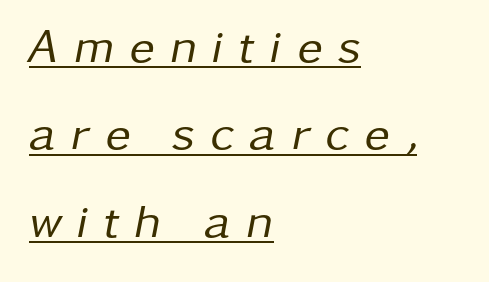
{"italic": "yes", "lean": "right", "slant_degrees": 11, "bold": "no", "weight": "regular", "width": "normal", "stroke_contrast": "low", "x_height": "medium", "monospaced": "no", "underline": "yes", "align": "left", "line_spacing_ratio": 1.82, "letter_spacing": "wide", "letter_spacing_em": 0.31, "glyph_px": 48}
